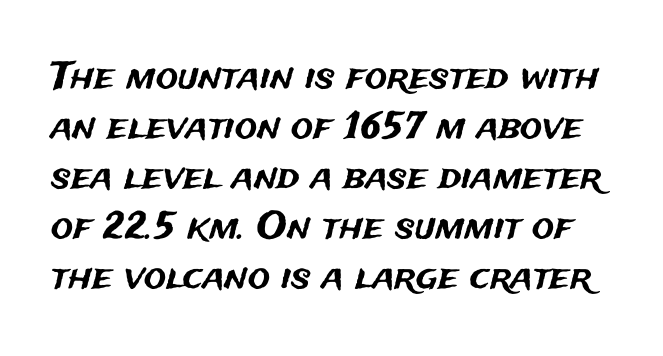
Q: Is the text italic (slanted)? A: Yes.
Q: Is the typeface a serif or a sans-serif typeface? A: Sans-serif.
Q: Is the text underlined? A: No.
Q: Is the spacing between letters normal or unusually wide? A: Normal.
Q: Is the spacing between lines tight, normal or loose? A: Normal.
Q: Width (condensed, normal, or wide)? A: Normal.
Q: Stroke contrast? A: Medium.
Q: x-height? A: Medium.
Q: Monospaced? A: No.
